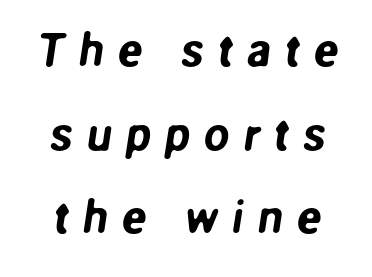
{"serif": "no", "width": "normal", "stroke_contrast": "low", "x_height": "medium", "monospaced": "no", "underline": "no", "line_spacing_ratio": 1.82, "letter_spacing": "wide", "letter_spacing_em": 0.29, "glyph_px": 46}
